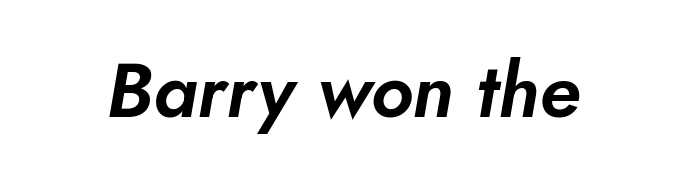
The image shows 76 px text type, italic (leaning right); set normal letter spacing, not underlined; low stroke contrast and a small x-height.
